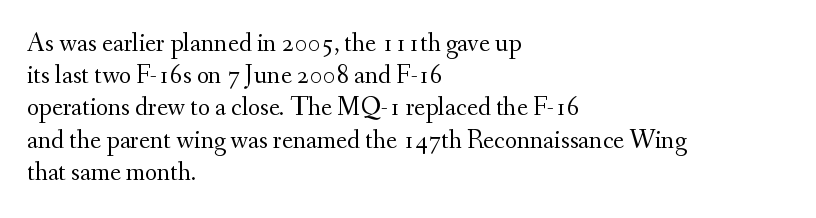
No letter is thick-stroked: the sample isn't bold. The lettering stays uniformly vertical, giving the passage a roman look. This sample uses plain, unmodified letter spacing. These lines stack with their left ends in a neat column. The gap between lines stays unmarked.
